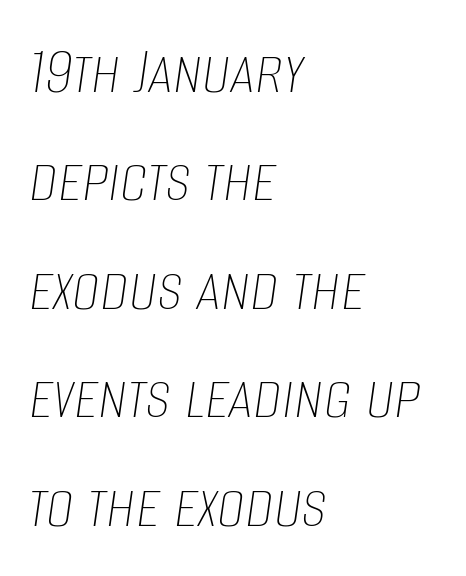
{"italic": "yes", "lean": "right", "slant_degrees": 8, "bold": "no", "weight": "thin", "width": "condensed", "stroke_contrast": "low", "x_height": "large", "monospaced": "no", "underline": "no", "align": "left", "line_spacing": "normal", "line_spacing_ratio": 1.55, "letter_spacing": "normal", "letter_spacing_em": 0.0, "glyph_px": 70}
